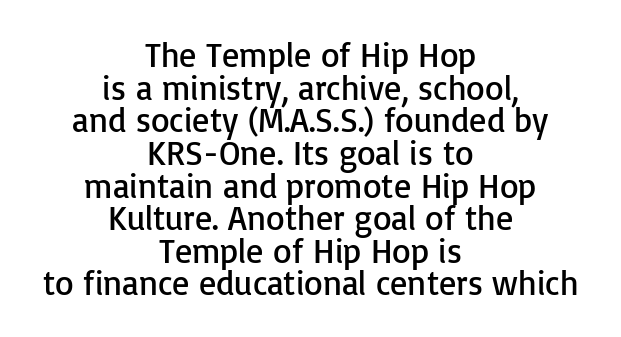
{"serif": "no", "italic": "no", "bold": "no", "weight": "regular", "width": "normal", "stroke_contrast": "low", "x_height": "medium", "monospaced": "no", "underline": "no", "align": "center", "line_spacing": "tight", "line_spacing_ratio": 0.96, "letter_spacing": "normal", "letter_spacing_em": 0.0, "glyph_px": 34}
